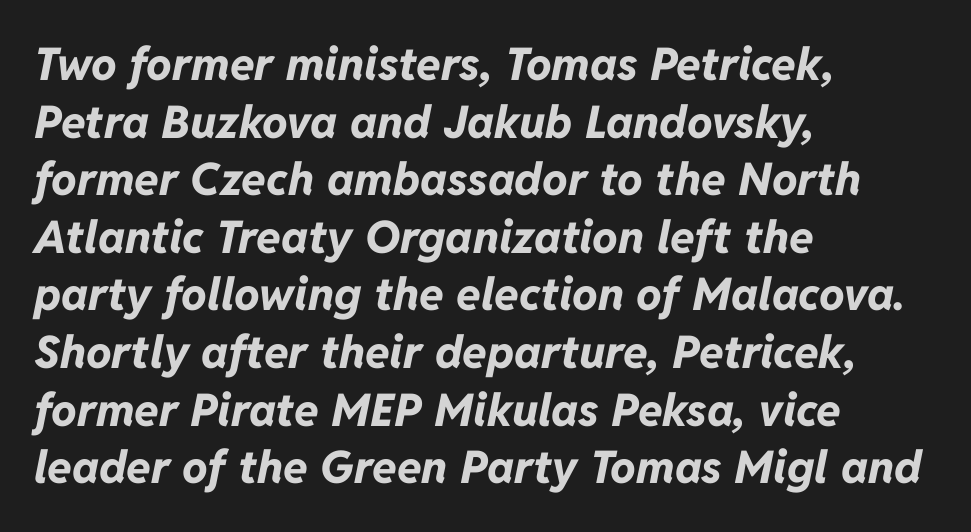
The image shows 45 px bold type, italic (leaning right); set left-aligned, normal line spacing (1.28x), normal letter spacing, not underlined; low stroke contrast and a medium x-height.
